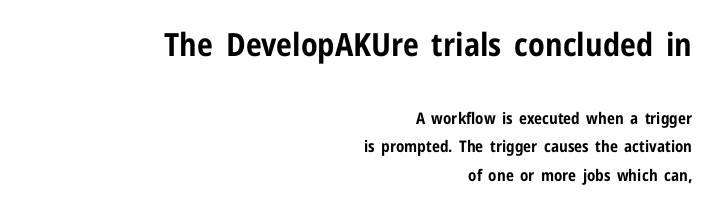
Q: Is the text bold? A: Yes.
Q: Is the text italic (slanted)? A: No, it is upright.
Q: Is the typeface a serif or a sans-serif typeface? A: Sans-serif.
Q: Is the text underlined? A: No.
Q: How is the paragraph aligned? A: Right-aligned.
Q: Is the spacing between letters normal or unusually wide? A: Normal.
Q: Which block of text is set in a larger size, the first (top) or the second (bottom)? A: The first (top) one.
Q: Width (condensed, normal, or wide)? A: Condensed.
Q: Stroke contrast? A: Low.
Q: x-height? A: Medium.
Q: Monospaced? A: No.
